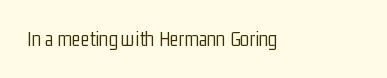
Q: Is the text bold? A: No.
Q: Is the text italic (slanted)? A: No, it is upright.
Q: Is the text underlined? A: No.
Q: Is the spacing between letters normal or unusually wide? A: Normal.
